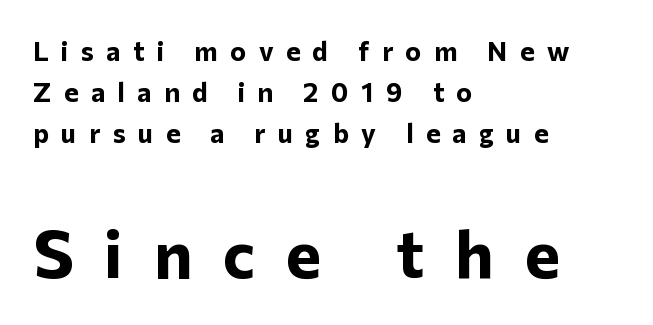
What kind of face is this? One without serifs — a sans. Italic: no, the glyphs are upright roman. Honestly, there is no underline to notice here at all. Inter-character spacing is expanded well beyond the font's built-in metrics.
